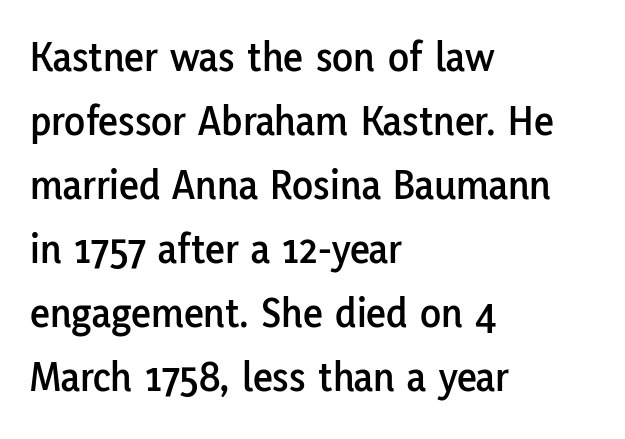
If you drew a line through each stem, it would be perfectly vertical. Vertical spacing — default. The horizontal fit of the characters is conventional and even. The glyphs are unaccompanied by any horizontal stroke below them. These lines are rendered in a variable-pitch font.
